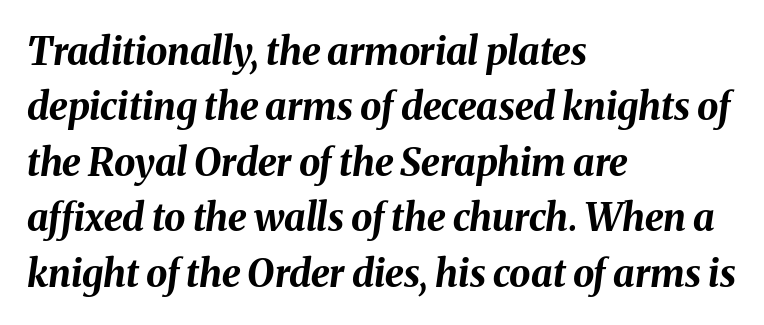
{"italic": "yes", "lean": "right", "slant_degrees": 8, "bold": "yes", "weight": "bold", "width": "normal", "stroke_contrast": "medium", "x_height": "medium", "monospaced": "no", "underline": "no", "align": "left", "line_spacing": "normal", "line_spacing_ratio": 1.46, "letter_spacing": "normal", "letter_spacing_em": 0.0, "glyph_px": 38}
